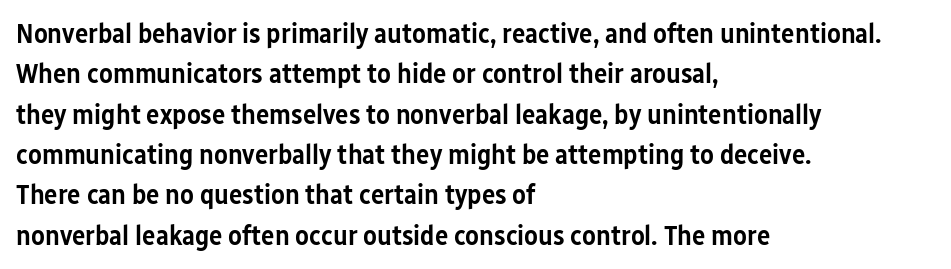
{"serif": "no", "italic": "no", "bold": "semi", "weight": "semibold", "width": "condensed", "stroke_contrast": "low", "x_height": "medium", "monospaced": "no", "underline": "no", "align": "left", "line_spacing": "normal", "line_spacing_ratio": 1.44, "letter_spacing": "normal", "letter_spacing_em": 0.0, "glyph_px": 28}
